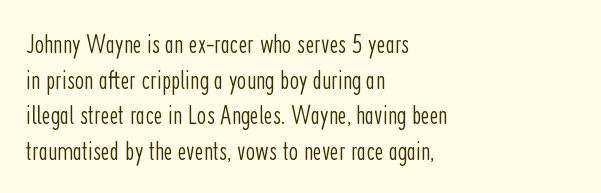
Q: Is the text bold? A: No.
Q: Is the text italic (slanted)? A: No, it is upright.
Q: Is the text underlined? A: No.
Q: How is the paragraph aligned? A: Left-aligned.
Q: Is the spacing between letters normal or unusually wide? A: Normal.
Q: Is the spacing between lines tight, normal or loose? A: Normal.
